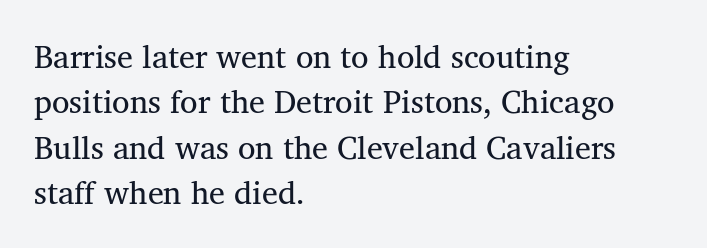
The image shows 32 px regular-weight serif type; set left-aligned, normal line spacing (1.42x), normal letter spacing, not underlined; medium stroke contrast and a medium x-height.
